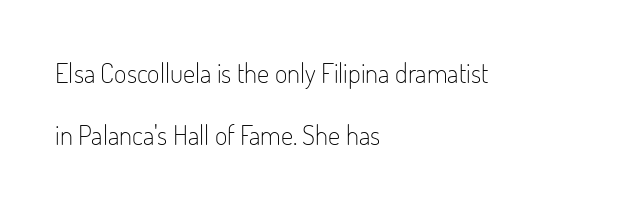
Q: Is the text bold? A: No.
Q: Is the text italic (slanted)? A: No, it is upright.
Q: Is the text underlined? A: No.
Q: How is the paragraph aligned? A: Left-aligned.
Q: Is the spacing between letters normal or unusually wide? A: Normal.
Q: Is the spacing between lines tight, normal or loose? A: Loose.
